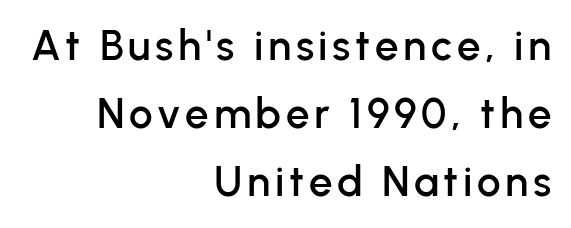
Caption: multi-line text, flush right, ragged left. Do the characters align in a grid? No, the font is proportional. Posture: upright roman. A sans-serif font was chosen for this passage. Clear beneath every line of the passage.
